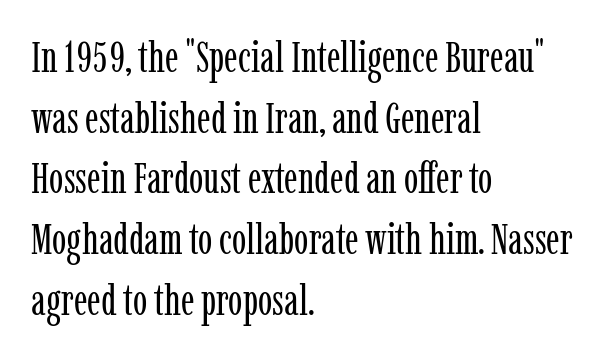
{"serif": "yes", "italic": "no", "bold": "no", "weight": "regular", "width": "condensed", "stroke_contrast": "low", "x_height": "medium", "monospaced": "no", "underline": "no", "align": "left", "line_spacing": "normal", "line_spacing_ratio": 1.41, "letter_spacing": "normal", "letter_spacing_em": 0.0, "glyph_px": 43}
